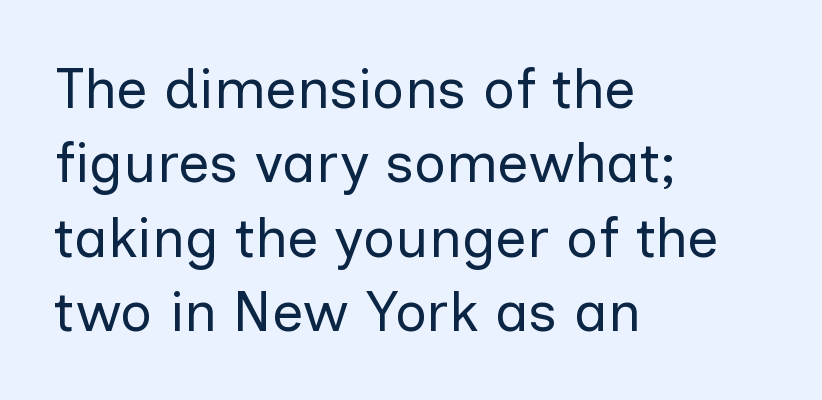
The image shows 56 px regular-weight sans-serif type, upright; set left-aligned, normal line spacing (1.33x), normal letter spacing, not underlined; low stroke contrast and a medium x-height.
